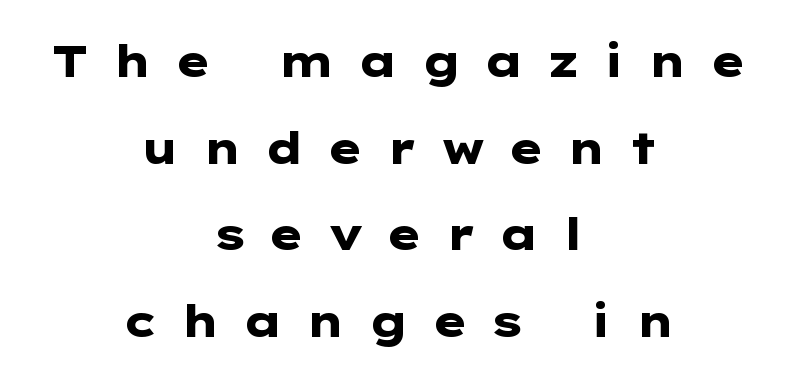
The image shows 44 px heavy, wide sans-serif type, upright; set centered, loose line spacing (1.97x), unusually wide letter spacing (+0.5 em), not underlined; low stroke contrast and a medium x-height.
